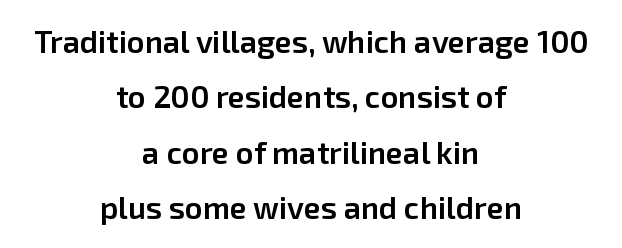
The image shows 31 px semibold sans-serif type, upright; set centered, line spacing 1.79x, normal letter spacing, not underlined; low stroke contrast and a medium x-height.
